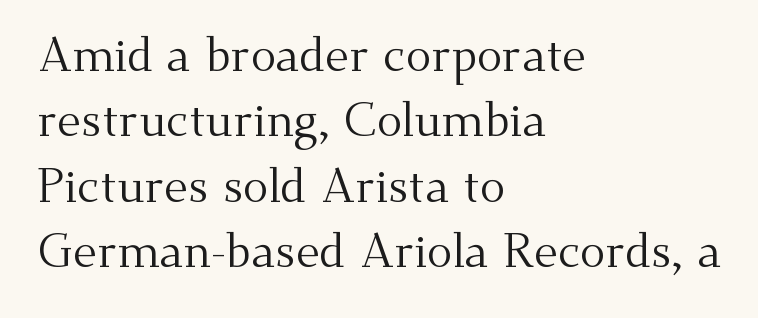
Here the designer chose a conventional face with non-uniform glyph widths. One glance says typical: line gaps are just what's usual. Inter-character spacing is left at the font's built-in metrics. Rendered with straight, roman letterforms. A quiet, ordinary-to-light weight characterises the typeface.
